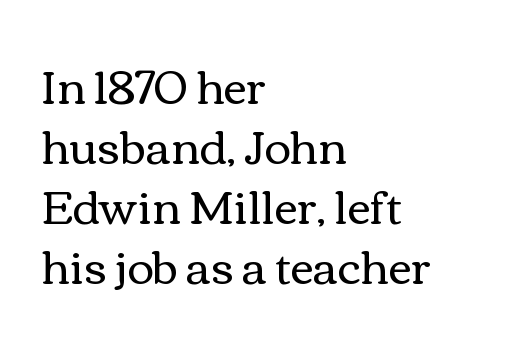
The image shows 45 px regular-weight, wide type, upright; set left-aligned, normal line spacing (1.33x), normal letter spacing, not underlined; a medium x-height.
